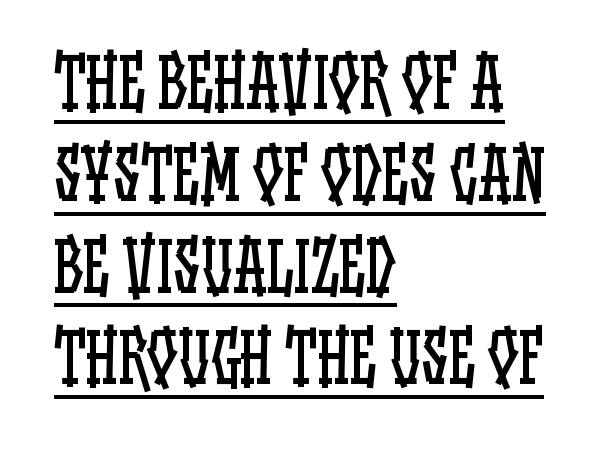
Q: Is the text bold? A: No.
Q: Is the text italic (slanted)? A: No, it is upright.
Q: Is the text underlined? A: Yes.
Q: How is the paragraph aligned? A: Left-aligned.
Q: Is the spacing between letters normal or unusually wide? A: Normal.
Q: Is the spacing between lines tight, normal or loose? A: Normal.
Q: Width (condensed, normal, or wide)? A: Condensed.
Q: Stroke contrast? A: Low.
Q: x-height? A: Large.
Q: Monospaced? A: No.
